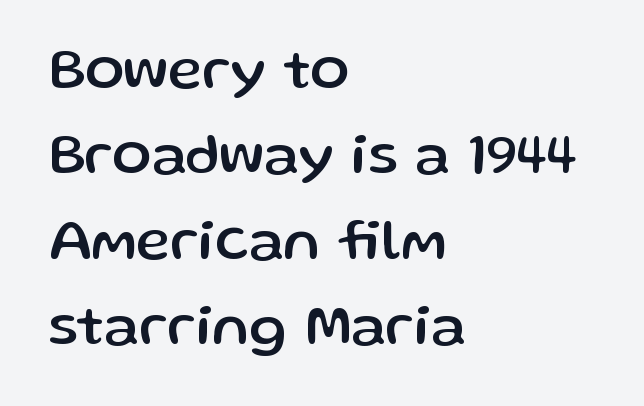
The image shows 58 px sans-serif type, upright; set left-aligned, normal line spacing (1.47x), normal letter spacing, not underlined; low stroke contrast and a medium x-height.
